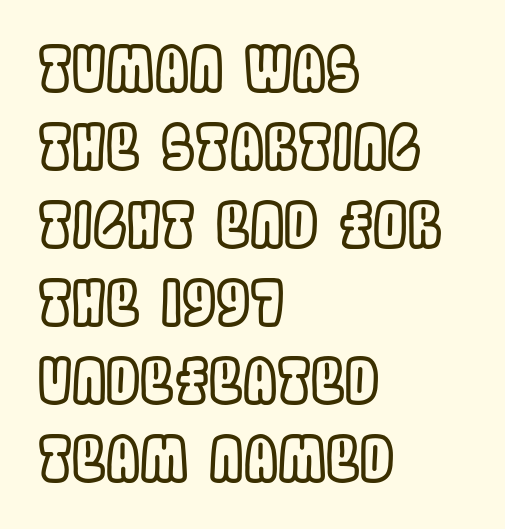
Q: Is the text italic (slanted)? A: No, it is upright.
Q: Is the text underlined? A: No.
Q: How is the paragraph aligned? A: Left-aligned.
Q: Is the spacing between letters normal or unusually wide? A: Normal.
Q: Is the spacing between lines tight, normal or loose? A: Normal.
Q: Width (condensed, normal, or wide)? A: Condensed.
Q: x-height? A: Large.
Q: Monospaced? A: No.
